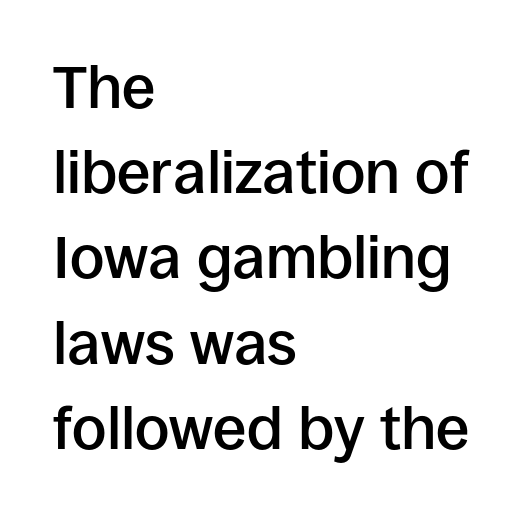
Stroke thickness is moderately raised; the sample reads as semibold. Each letter keeps its own natural width here, so spacing adapts to shape. Reading down the block, your eye returns to a fixed left position each line. Characters follow at the spacing the type designer built in. Is this a sans? Yes — the strokes have no serifs. The letters stand upright; this is a roman face.
